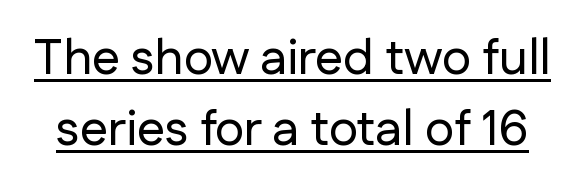
Q: Is the text italic (slanted)? A: No, it is upright.
Q: Is the typeface a serif or a sans-serif typeface? A: Sans-serif.
Q: Is the text underlined? A: Yes.
Q: Is the spacing between letters normal or unusually wide? A: Normal.
Q: Is the spacing between lines tight, normal or loose? A: Normal.
Q: Width (condensed, normal, or wide)? A: Normal.
Q: Stroke contrast? A: Low.
Q: x-height? A: Medium.
Q: Monospaced? A: No.
